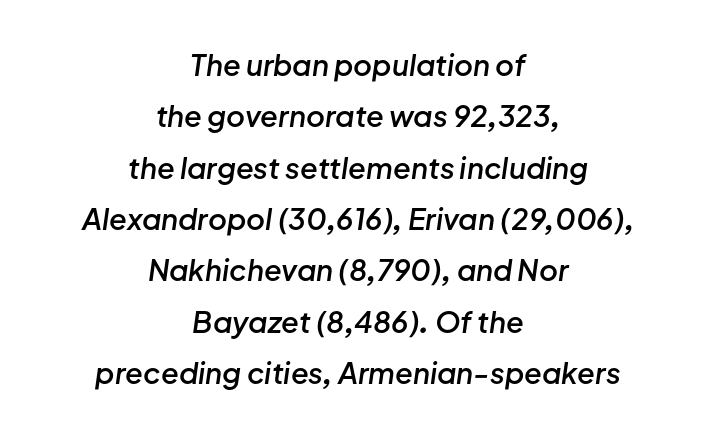
Q: Is the text bold? A: Semi-bold.
Q: Is the text italic (slanted)? A: Yes, it leans right by about 8 degrees.
Q: Is the text underlined? A: No.
Q: How is the paragraph aligned? A: Centered.
Q: Is the spacing between letters normal or unusually wide? A: Normal.
Q: Width (condensed, normal, or wide)? A: Normal.
Q: Stroke contrast? A: Low.
Q: x-height? A: Medium.
Q: Monospaced? A: No.
